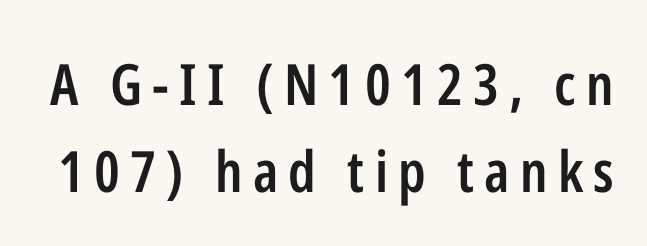
Whoever set this chose a conventional vertical rhythm. Descenders are the only things crossing below the line. A semibold gives these letters moderate extra thickness, short of bold. Italic: no, the glyphs are upright roman. These lines are composed in type without serifs. You could not count columns in this text — the font is proportionally spaced.
